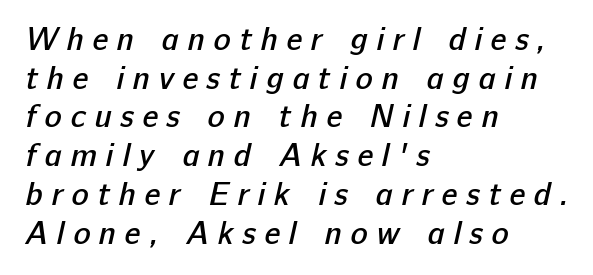
The image shows 32 px semibold sans-serif type; set left-aligned, line spacing 1.21x, unusually wide letter spacing (+0.27 em), not underlined; low stroke contrast and a medium x-height.
